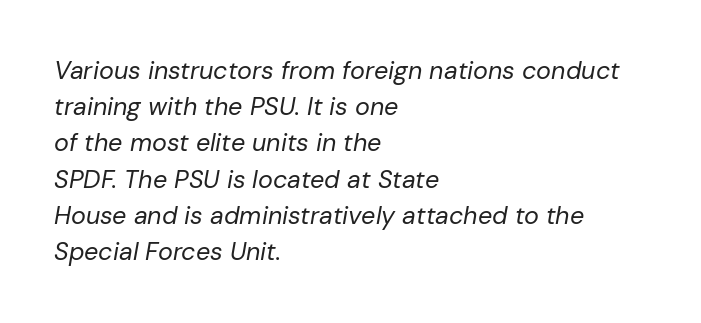
Slant detected: the letters are inclined. Successive baselines arrive at the customary interval. Underline: absent. These lines keep a tight, regular rhythm from letter to letter.
